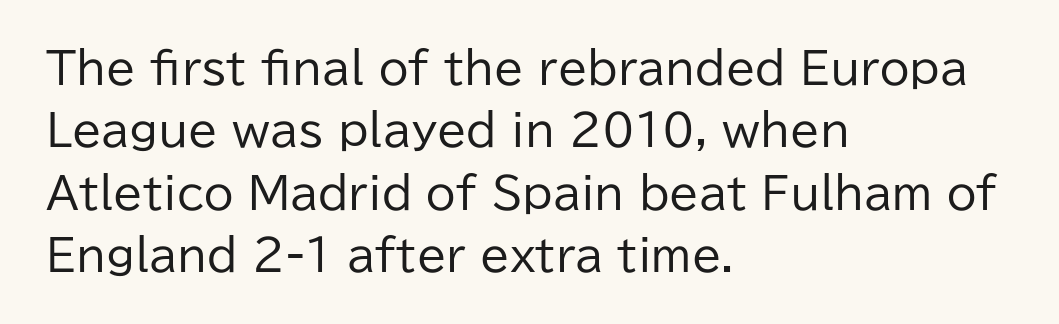
The image shows 43 px regular-weight sans-serif type, upright; set left-aligned, normal line spacing (1.45x), normal letter spacing, not underlined; low stroke contrast and a medium x-height.
